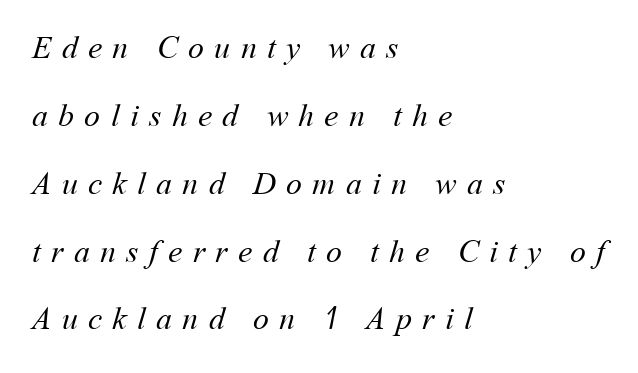
The image shows 32 px regular-weight type; set left-aligned, loose line spacing (2.12x), unusually wide letter spacing (+0.32 em), not underlined; medium stroke contrast and a medium x-height.
